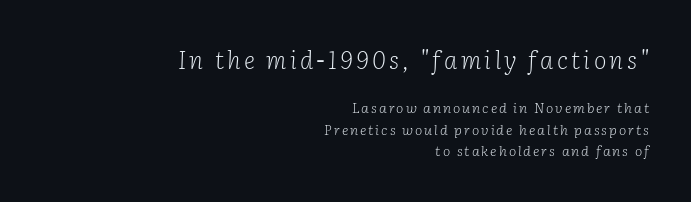
{"italic": "yes", "lean": "right", "slant_degrees": 2, "bold": "no", "underline": "no", "align": "right", "line_spacing": "normal", "line_spacing_ratio": 1.51, "larger_block": "first", "size_ratio": 1.71, "glyph_px": 24}
